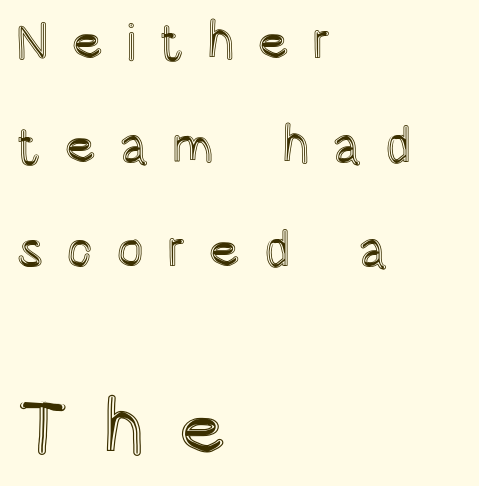
{"italic": "no", "width": "condensed", "x_height": "large", "monospaced": "no", "underline": "no", "align": "left", "line_spacing": "loose", "line_spacing_ratio": 2.0, "letter_spacing": "wide", "letter_spacing_em": 0.43, "larger_block": "second", "size_ratio": 1.5, "glyph_px": 78}
